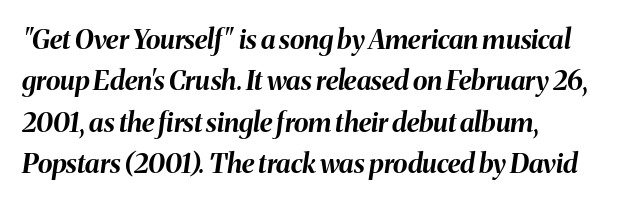
The letters are slanted; this is an italic face. Caption: bold face, heavy strokes. The specimen omits any rule beneath the text block's lines. Is the letter spacing exaggerated? No — it looks like the ordinary default. Is there much room between lines? A standard amount, neither cramped nor airy.
